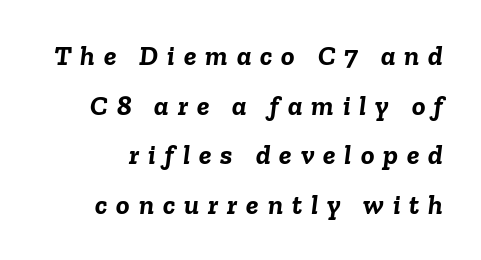
Q: Is the text bold? A: Yes.
Q: Is the text italic (slanted)? A: Yes, it leans right by about 6 degrees.
Q: Is the text underlined? A: No.
Q: Is the spacing between letters normal or unusually wide? A: Unusually wide.
Q: Width (condensed, normal, or wide)? A: Normal.
Q: Stroke contrast? A: Low.
Q: x-height? A: Medium.
Q: Monospaced? A: No.
